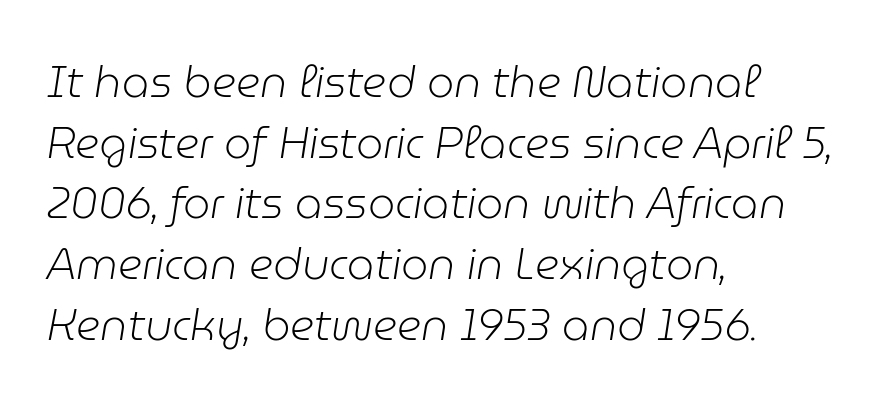
Q: Is the text bold? A: No.
Q: Is the text italic (slanted)? A: Yes, it leans right by about 9 degrees.
Q: Is the text underlined? A: No.
Q: How is the paragraph aligned? A: Left-aligned.
Q: Is the spacing between letters normal or unusually wide? A: Normal.
Q: Is the spacing between lines tight, normal or loose? A: Normal.
Q: Width (condensed, normal, or wide)? A: Normal.
Q: Stroke contrast? A: Low.
Q: x-height? A: Medium.
Q: Monospaced? A: No.
